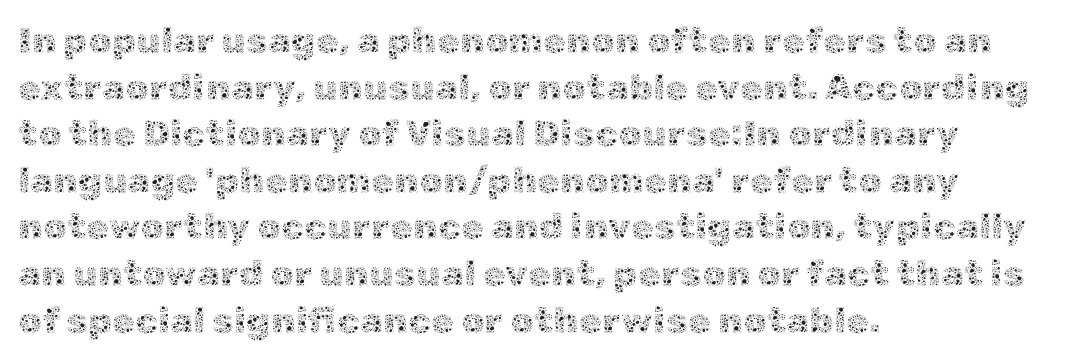
The image shows 37 px thin type, upright; set left-aligned, normal line spacing (1.26x), normal letter spacing, not underlined; a medium x-height.
